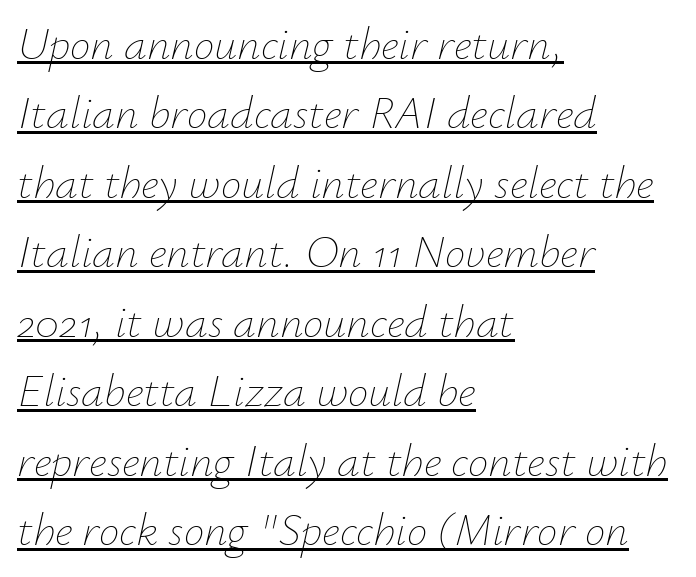
A typesetter would call this proportional, since set widths differ per character. Honestly, the letter spacing is just normal — you wouldn't notice it. A classic flush-left, rag-right setting is used for this passage. The strokes are not fattened; the text isn't bold. Notice how the stems are inclined rather than vertical — that's the hallmark of italics. A rule runs beneath these lines of type.
